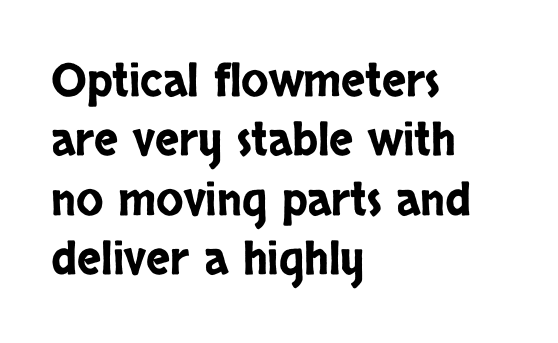
{"serif": "no", "italic": "no", "width": "condensed", "stroke_contrast": "low", "x_height": "large", "monospaced": "no", "underline": "no", "align": "left", "line_spacing": "normal", "line_spacing_ratio": 1.32, "letter_spacing": "normal", "letter_spacing_em": 0.0, "glyph_px": 45}
